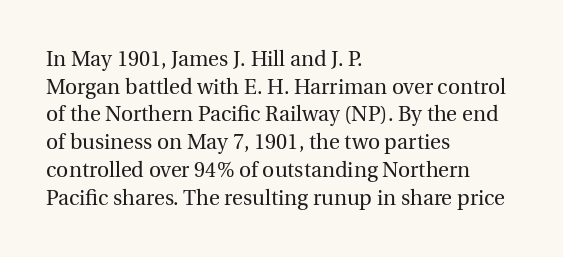
The image shows 21 px text type, upright; set left-aligned, normal line spacing (1.32x), normal letter spacing, not underlined.
